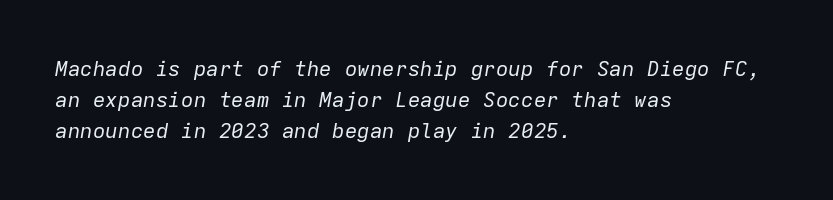
The text carries the slant typical of an italic or oblique font. Nothing unusual about the tracking: characters are spaced as the font intends. Lines of text with bare space underneath. Regarding leading, the lines here are spaced in the standard way. Heaviness? Minimal to ordinary, like unemphasized prose.
